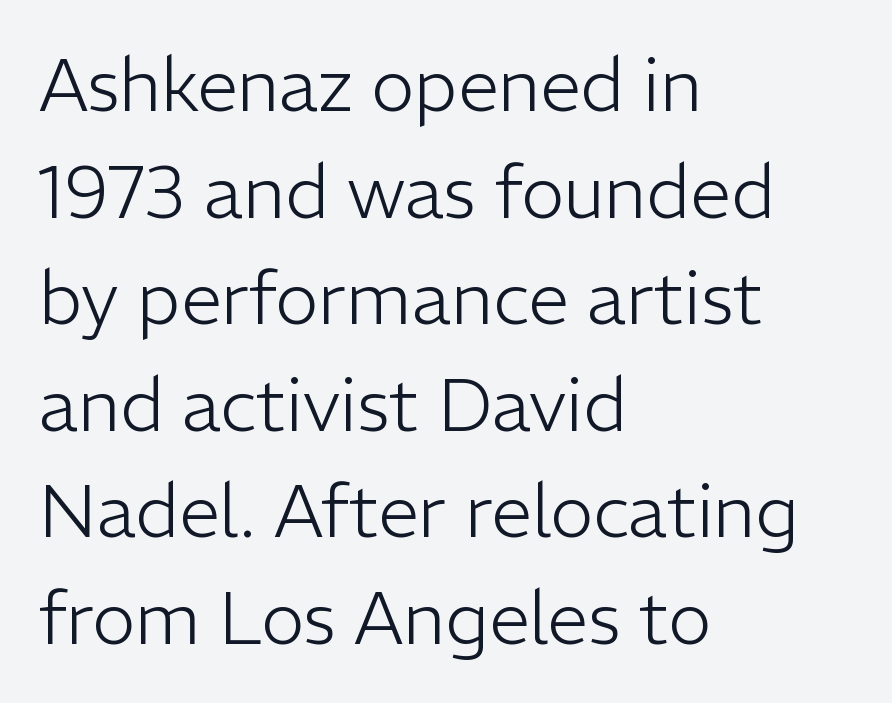
Q: Is the text bold? A: No.
Q: Is the text italic (slanted)? A: No, it is upright.
Q: Is the typeface a serif or a sans-serif typeface? A: Sans-serif.
Q: Is the text underlined? A: No.
Q: How is the paragraph aligned? A: Left-aligned.
Q: Is the spacing between letters normal or unusually wide? A: Normal.
Q: Is the spacing between lines tight, normal or loose? A: Normal.
Q: Width (condensed, normal, or wide)? A: Normal.
Q: Stroke contrast? A: Low.
Q: x-height? A: Medium.
Q: Monospaced? A: No.
